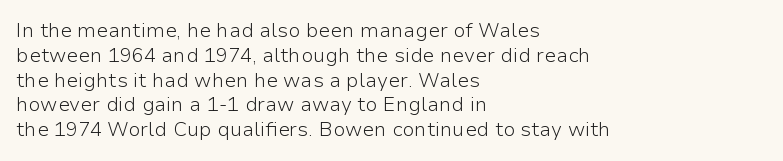
Each stroke keeps to a modest, everyday thickness or less. The type is set solid horizontally, with unmodified tracking. Italic: no, the glyphs are upright roman. In CSS terms this would be text-align: left.
